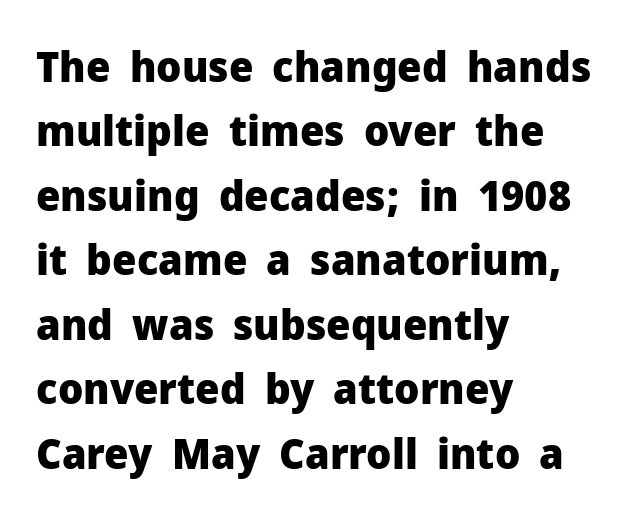
The image shows 43 px heavy sans-serif type, upright; set left-aligned, normal line spacing (1.5x), normal letter spacing, not underlined; low stroke contrast and a medium x-height.
